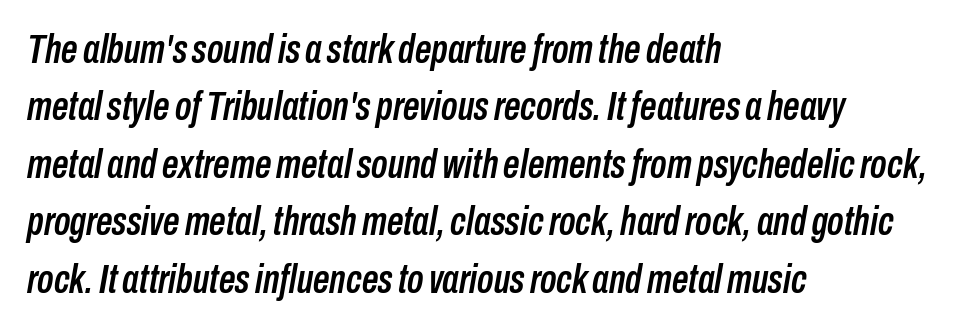
{"italic": "yes", "lean": "right", "slant_degrees": 10, "width": "condensed", "stroke_contrast": "low", "x_height": "medium", "monospaced": "no", "underline": "no", "align": "left", "line_spacing": "normal", "line_spacing_ratio": 1.4, "letter_spacing": "normal", "letter_spacing_em": 0.0, "glyph_px": 41}
